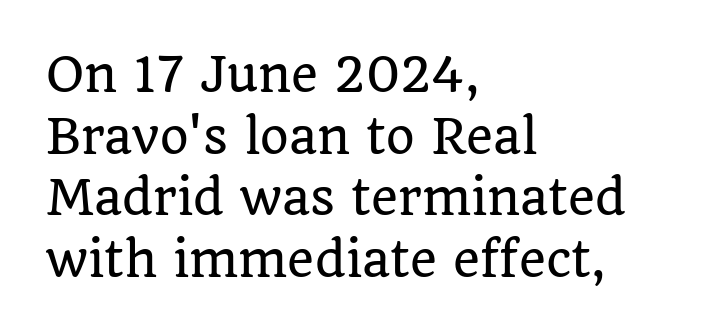
The paragraph has a hard left edge and a soft right edge. Summary of vertical rhythm: regular, with standard interline spacing. The letterforms sit shoulder to shoulder at normal distance. Posture: vertical.
